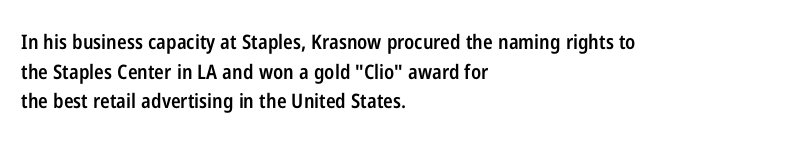
The image shows 20 px text type, upright; set left-aligned, normal line spacing (1.48x), normal letter spacing, not underlined.
